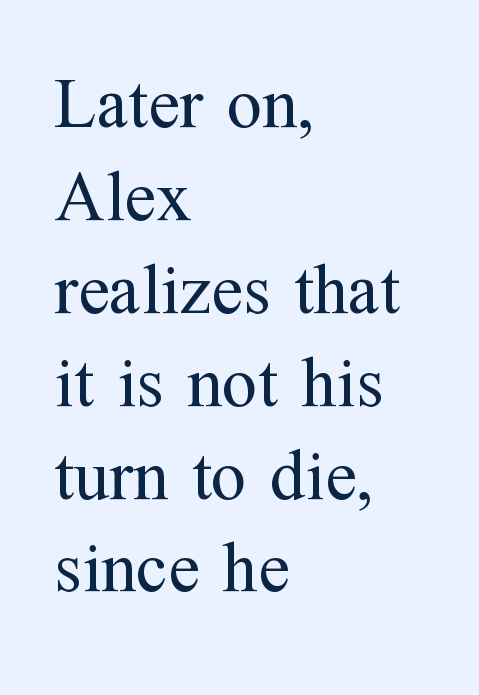
Proportional: the letters do not fall into vertical columns. Does the leading feel generous? No, just average. Casual observation: everything's shoved over to the left. Posture: vertical. Yep, those are serifs on the letters.
